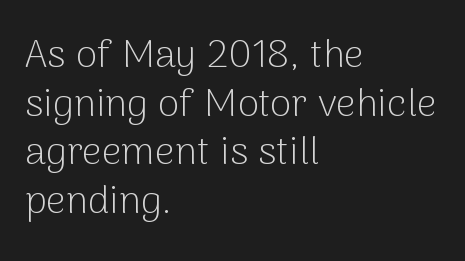
The type is set solid horizontally, with unmodified tracking. Designer's note — italics off, roman on. How would I describe the line gaps? Plain and ordinary. Any mark beneath the type? The region is blank. Do the characters align in a grid? No, the font is proportional.
